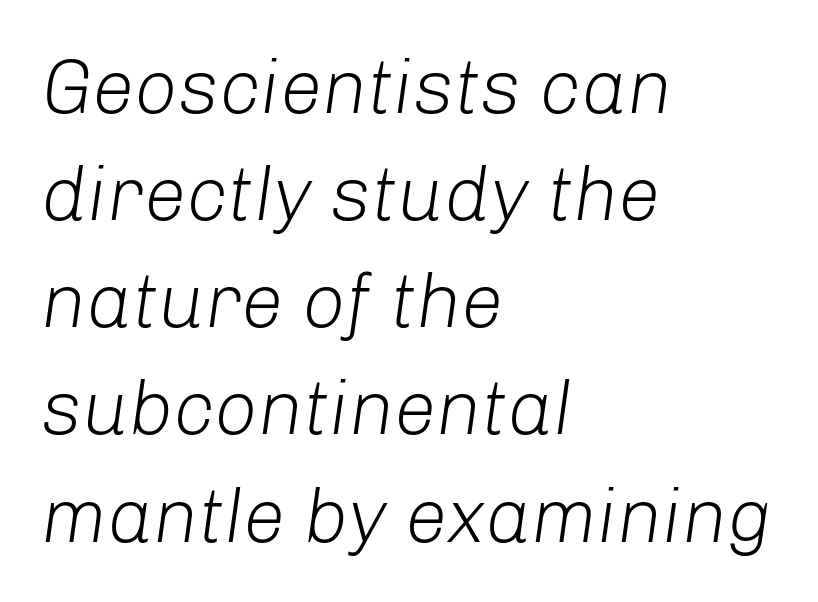
Honestly, there is no underline to notice here at all. The whole block is typeset with a tilt. Characters follow at the spacing the type designer built in. The space between consecutive lines is moderate.
